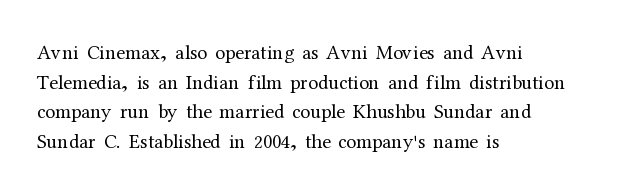
{"italic": "no", "bold": "no", "underline": "no", "align": "left", "line_spacing": "normal", "line_spacing_ratio": 1.48, "letter_spacing": "normal", "letter_spacing_em": 0.0, "glyph_px": 20}
